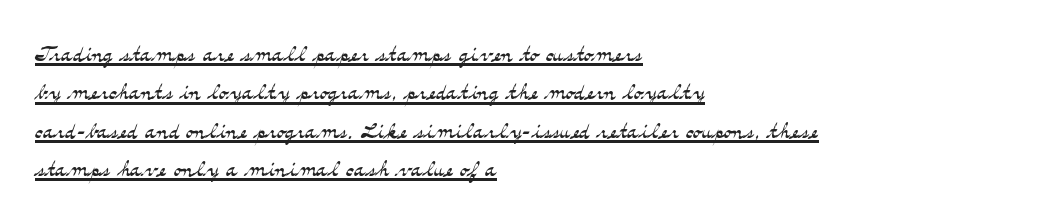
Note the varied advance widths — an 'i' is clearly narrower than an 'm'. The font sits on the lighter half of the weight spectrum, regular included. If you drew a ruler down the left edge, every line would touch it. The line-height multiplier appears to be the usual default.
